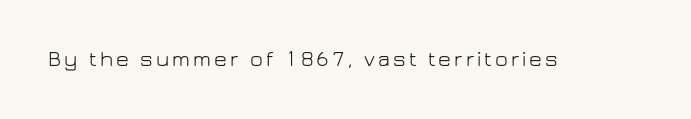
Q: Is the text bold? A: No.
Q: Is the text italic (slanted)? A: No, it is upright.
Q: Is the text underlined? A: No.
